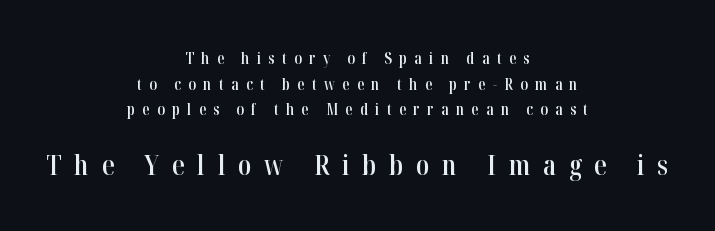
{"serif": "yes", "italic": "no", "bold": "semi", "weight": "semibold", "width": "condensed", "stroke_contrast": "high", "x_height": "medium", "monospaced": "no", "underline": "no", "align": "center", "line_spacing": "normal", "line_spacing_ratio": 1.6, "letter_spacing": "wide", "letter_spacing_em": 0.45, "larger_block": "second", "size_ratio": 1.75, "glyph_px": 28}
